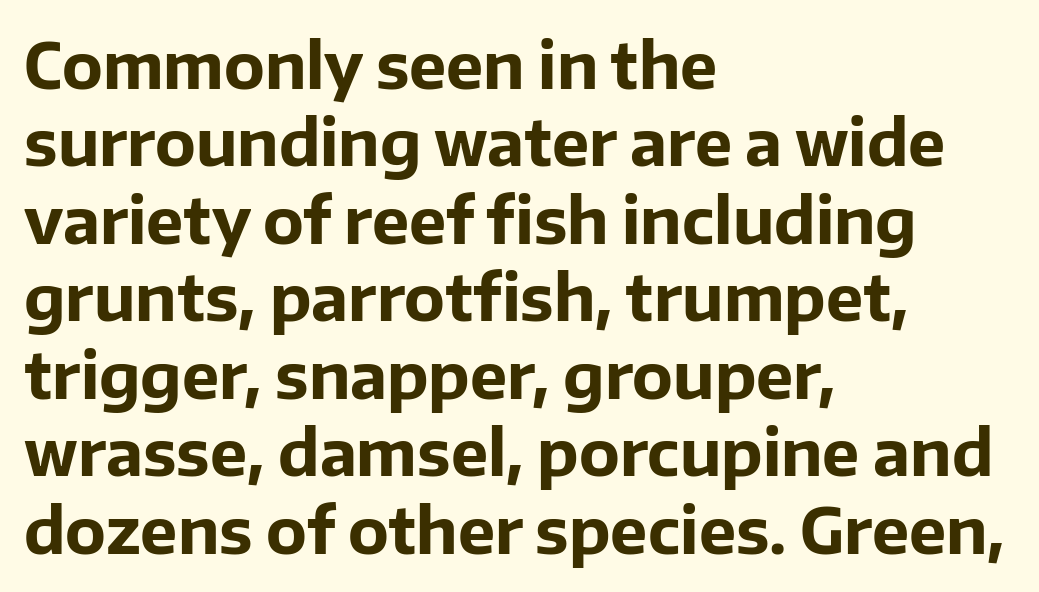
{"serif": "no", "italic": "no", "bold": "yes", "weight": "bold", "width": "normal", "stroke_contrast": "low", "x_height": "medium", "monospaced": "no", "underline": "no", "align": "left", "line_spacing_ratio": 1.23, "letter_spacing": "normal", "letter_spacing_em": 0.0, "glyph_px": 63}
